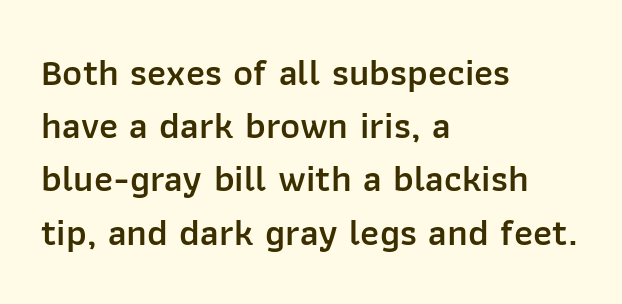
Q: Is the text bold? A: Semi-bold.
Q: Is the text italic (slanted)? A: No, it is upright.
Q: Is the typeface a serif or a sans-serif typeface? A: Sans-serif.
Q: Is the text underlined? A: No.
Q: How is the paragraph aligned? A: Left-aligned.
Q: Is the spacing between letters normal or unusually wide? A: Normal.
Q: Is the spacing between lines tight, normal or loose? A: Normal.
Q: Width (condensed, normal, or wide)? A: Normal.
Q: Stroke contrast? A: Low.
Q: x-height? A: Medium.
Q: Monospaced? A: No.
